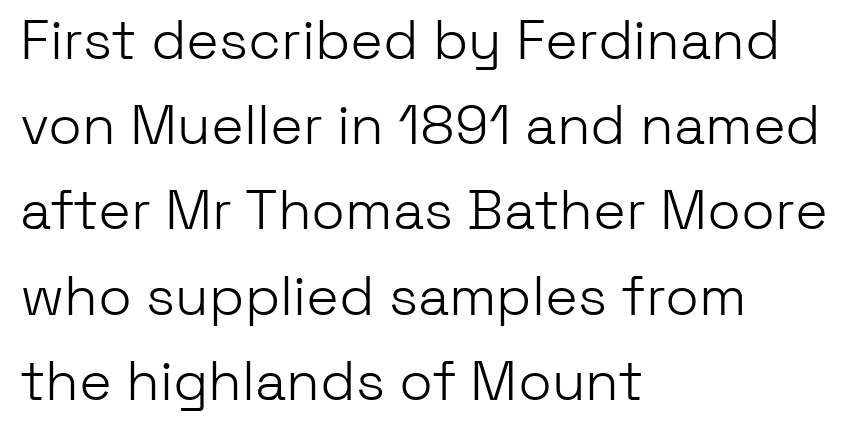
{"serif": "no", "italic": "no", "bold": "no", "weight": "light", "width": "normal", "stroke_contrast": "low", "x_height": "medium", "monospaced": "no", "underline": "no", "align": "left", "line_spacing": "normal", "line_spacing_ratio": 1.55, "letter_spacing": "normal", "letter_spacing_em": 0.0, "glyph_px": 55}
